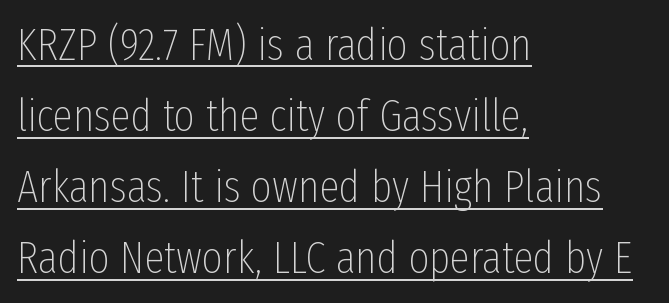
{"serif": "no", "italic": "no", "bold": "no", "weight": "thin", "width": "condensed", "stroke_contrast": "low", "x_height": "medium", "monospaced": "no", "underline": "yes", "align": "left", "line_spacing": "normal", "line_spacing_ratio": 1.58, "letter_spacing": "normal", "letter_spacing_em": 0.0, "glyph_px": 45}
